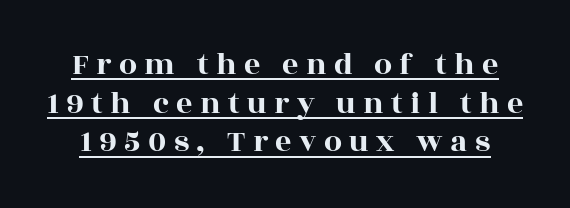
Underlining? Definitely there. Compared with typical body copy, the letter spacing here is much looser. The rendering shows small feet on the letterforms — a serif design. A typesetter would call this proportional, since set widths differ per character.
